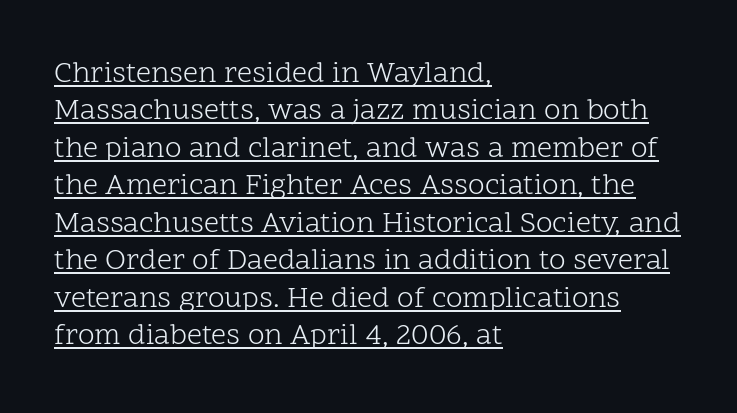
The image shows 30 px light serif type, upright; set left-aligned, normal line spacing (1.25x), normal letter spacing, underlined; low stroke contrast and a medium x-height.
